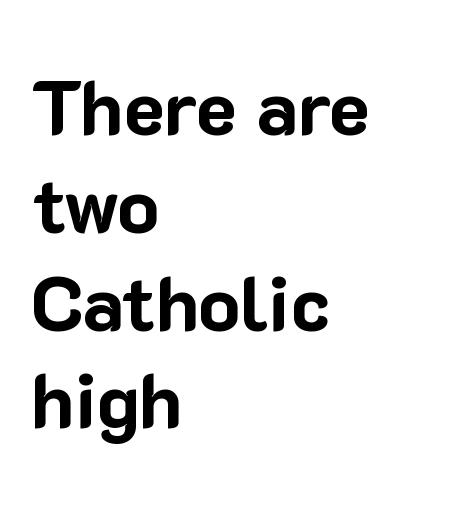
Q: Is the text bold? A: Yes.
Q: Is the text italic (slanted)? A: No, it is upright.
Q: Is the typeface a serif or a sans-serif typeface? A: Sans-serif.
Q: Is the text underlined? A: No.
Q: How is the paragraph aligned? A: Left-aligned.
Q: Is the spacing between letters normal or unusually wide? A: Normal.
Q: Is the spacing between lines tight, normal or loose? A: Normal.
Q: Width (condensed, normal, or wide)? A: Normal.
Q: Stroke contrast? A: Low.
Q: x-height? A: Medium.
Q: Monospaced? A: No.
